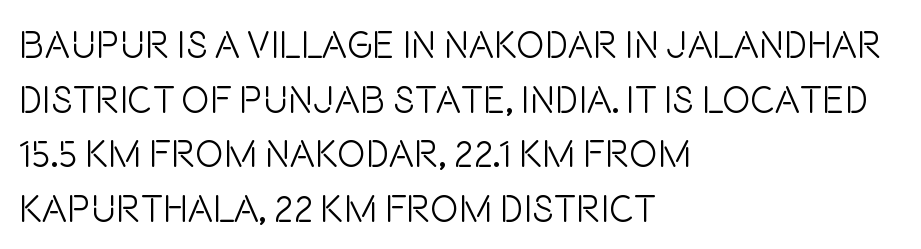
Q: Is the text bold? A: No.
Q: Is the text italic (slanted)? A: No, it is upright.
Q: Is the typeface a serif or a sans-serif typeface? A: Sans-serif.
Q: Is the text underlined? A: No.
Q: How is the paragraph aligned? A: Left-aligned.
Q: Is the spacing between letters normal or unusually wide? A: Normal.
Q: Is the spacing between lines tight, normal or loose? A: Normal.
Q: Width (condensed, normal, or wide)? A: Condensed.
Q: Stroke contrast? A: Low.
Q: x-height? A: Large.
Q: Monospaced? A: No.
